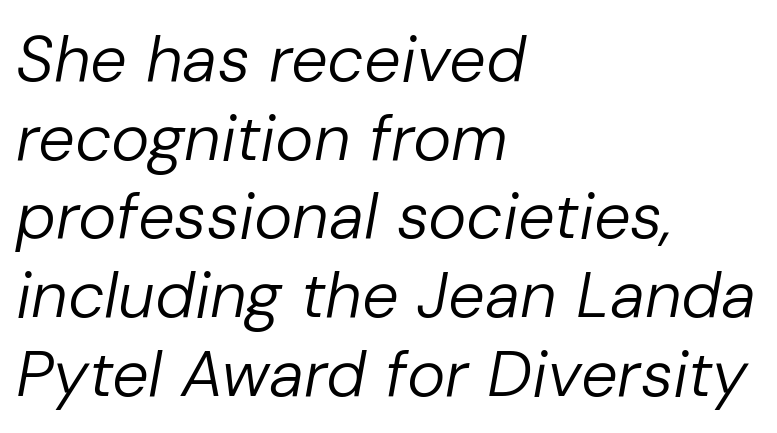
The image shows 65 px regular-weight type, italic (leaning right); set left-aligned, line spacing 1.21x, normal letter spacing, not underlined; low stroke contrast and a medium x-height.
